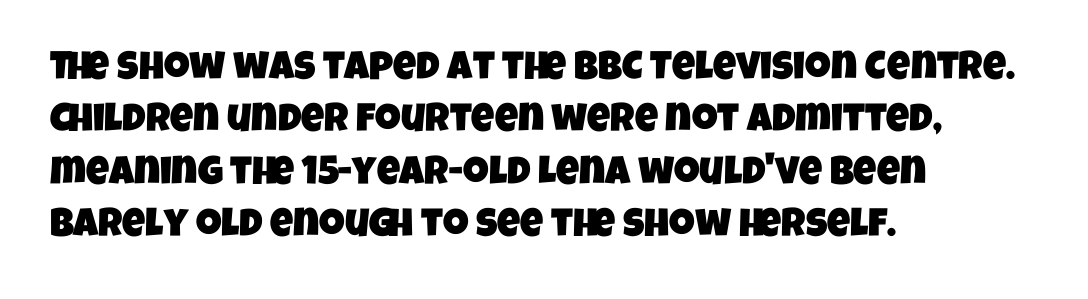
The letterforms sit shoulder to shoulder at normal distance. Each letter keeps its own natural width here, so spacing adapts to shape. Leftover space on each line is placed entirely after the last word. What's the leading like? Ordinary, nothing unusual. Check where the strokes stop: nothing finishes them off — pure sans.
